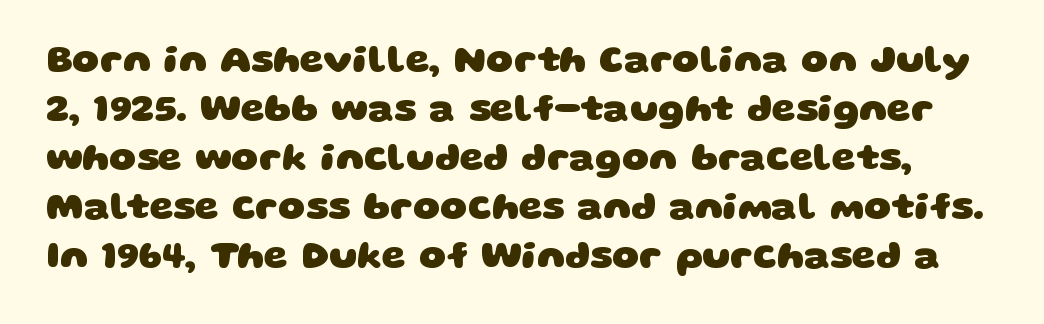
{"serif": "no", "bold": "yes", "weight": "heavy", "width": "wide", "stroke_contrast": "low", "x_height": "large", "monospaced": "no", "underline": "no", "line_spacing": "normal", "line_spacing_ratio": 1.29, "letter_spacing": "normal", "letter_spacing_em": 0.0, "glyph_px": 38}
